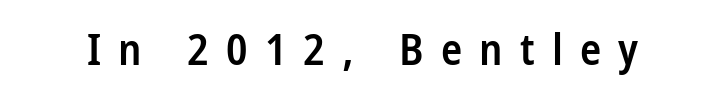
{"serif": "no", "italic": "no", "bold": "semi", "weight": "semibold", "width": "condensed", "stroke_contrast": "low", "x_height": "medium", "monospaced": "no", "underline": "no", "letter_spacing": "wide", "letter_spacing_em": 0.39, "glyph_px": 44}
